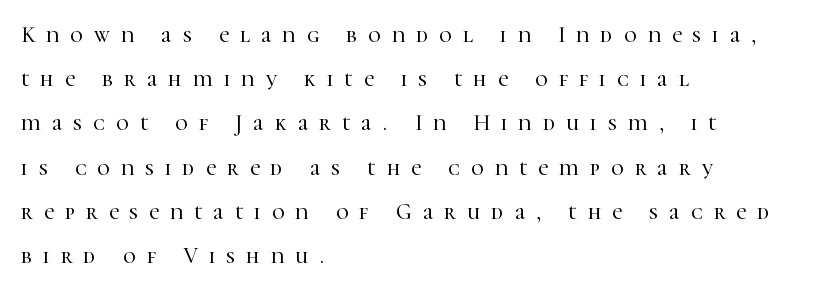
{"italic": "no", "underline": "no", "align": "left", "line_spacing": "loose", "line_spacing_ratio": 2.01, "letter_spacing": "wide", "letter_spacing_em": 0.5, "glyph_px": 22}
